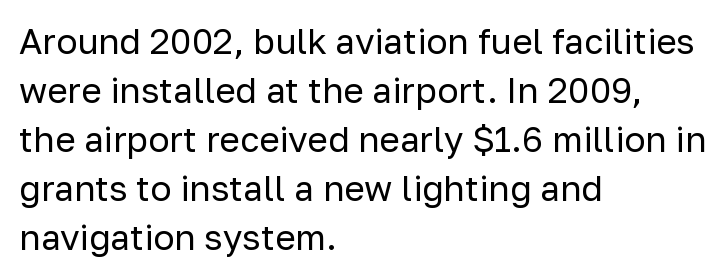
{"serif": "no", "italic": "no", "bold": "no", "weight": "regular", "width": "normal", "stroke_contrast": "low", "x_height": "medium", "monospaced": "no", "underline": "no", "align": "left", "line_spacing": "normal", "line_spacing_ratio": 1.4, "letter_spacing": "normal", "letter_spacing_em": 0.0, "glyph_px": 35}
